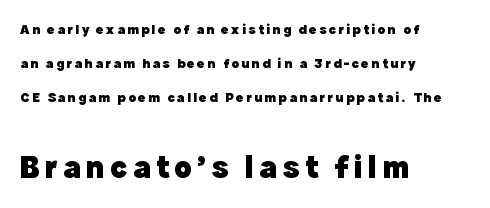
Q: Is the text bold? A: Yes.
Q: Is the text italic (slanted)? A: No, it is upright.
Q: Is the typeface a serif or a sans-serif typeface? A: Sans-serif.
Q: Is the text underlined? A: No.
Q: How is the paragraph aligned? A: Left-aligned.
Q: Is the spacing between lines tight, normal or loose? A: Loose.
Q: Which block of text is set in a larger size, the first (top) or the second (bottom)? A: The second (bottom) one.
Q: Width (condensed, normal, or wide)? A: Normal.
Q: x-height? A: Medium.
Q: Monospaced? A: No.
